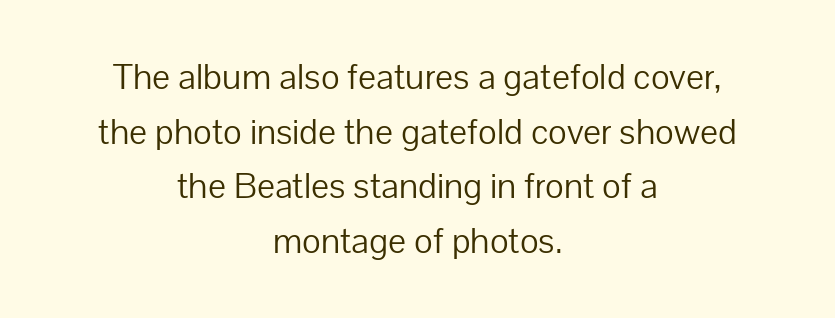
Q: Is the text bold? A: No.
Q: Is the text italic (slanted)? A: No, it is upright.
Q: Is the typeface a serif or a sans-serif typeface? A: Sans-serif.
Q: Is the text underlined? A: No.
Q: How is the paragraph aligned? A: Centered.
Q: Is the spacing between letters normal or unusually wide? A: Normal.
Q: Is the spacing between lines tight, normal or loose? A: Normal.
Q: Width (condensed, normal, or wide)? A: Normal.
Q: Stroke contrast? A: Low.
Q: x-height? A: Medium.
Q: Monospaced? A: No.
